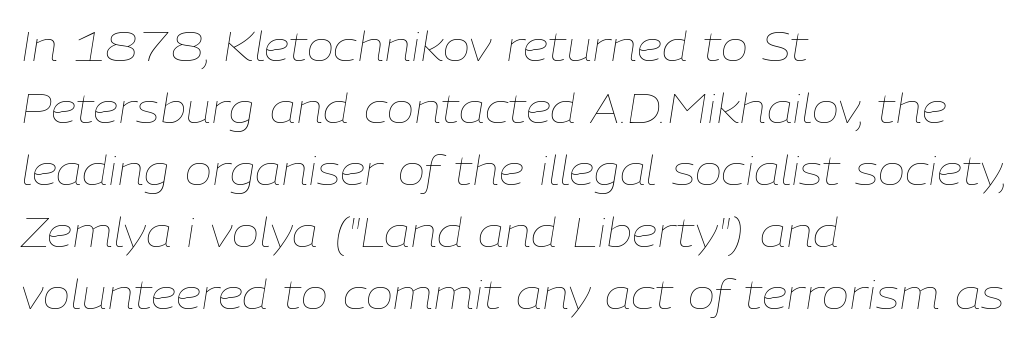
{"italic": "yes", "lean": "right", "slant_degrees": 9, "bold": "no", "weight": "thin", "width": "normal", "stroke_contrast": "low", "x_height": "medium", "monospaced": "no", "underline": "no", "align": "left", "line_spacing": "normal", "line_spacing_ratio": 1.51, "letter_spacing": "normal", "letter_spacing_em": 0.0, "glyph_px": 41}
